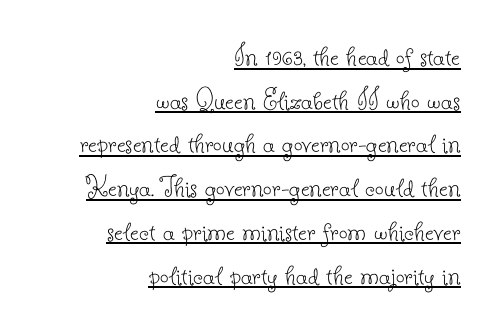
{"serif": "yes", "italic": "no", "bold": "no", "weight": "thin", "width": "normal", "stroke_contrast": "low", "x_height": "small", "monospaced": "no", "underline": "yes", "align": "right", "line_spacing": "normal", "line_spacing_ratio": 1.41, "letter_spacing": "normal", "letter_spacing_em": 0.0, "glyph_px": 31}
